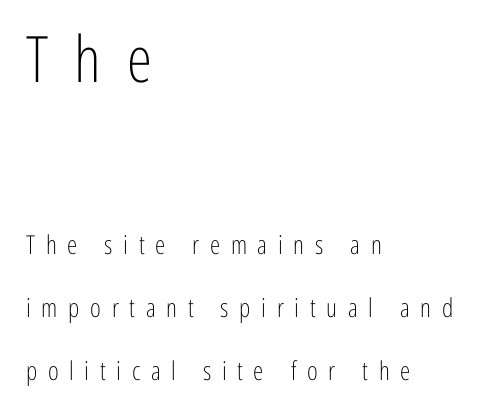
Caption: upper text group enlarged, lower text group reduced. Stem width sits at or under what a default text font uses. The axis of the letterforms is exactly vertical. A typesetter would call this leading open, well beyond the default.
